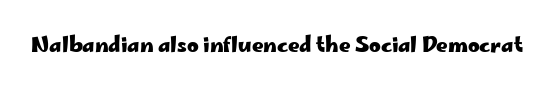
The rendering keeps characters at their native spacing. Underlining? Definitely not there. Nope, not italic — everything's standing straight. Set as a true bold cut, around the 700 mark.
